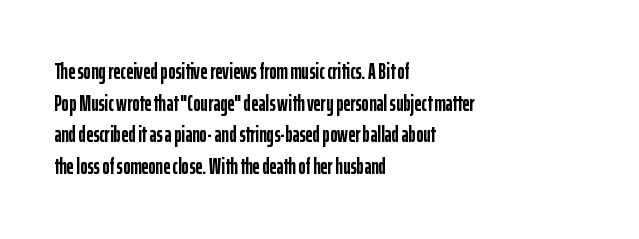
The image shows 22 px bold type, upright; set left-aligned, normal line spacing (1.44x), normal letter spacing, not underlined.
